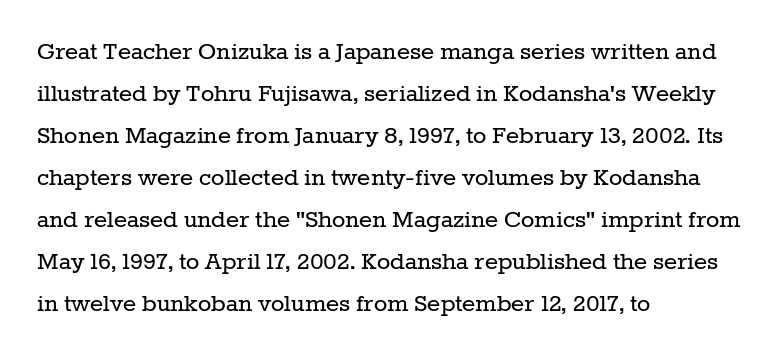
Q: Is the text bold? A: No.
Q: Is the text italic (slanted)? A: No, it is upright.
Q: Is the typeface a serif or a sans-serif typeface? A: Serif.
Q: Is the text underlined? A: No.
Q: How is the paragraph aligned? A: Left-aligned.
Q: Is the spacing between letters normal or unusually wide? A: Normal.
Q: Is the spacing between lines tight, normal or loose? A: Normal.
Q: Width (condensed, normal, or wide)? A: Normal.
Q: Stroke contrast? A: Low.
Q: x-height? A: Medium.
Q: Monospaced? A: No.
